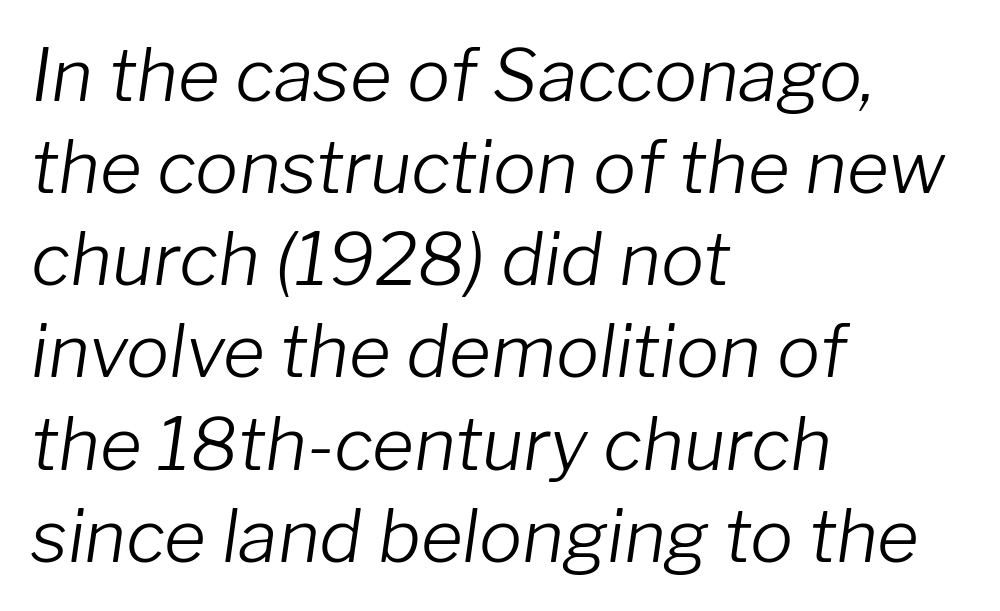
{"italic": "yes", "lean": "right", "slant_degrees": 8, "bold": "no", "weight": "light", "width": "normal", "stroke_contrast": "low", "x_height": "medium", "monospaced": "no", "underline": "no", "align": "left", "line_spacing": "normal", "line_spacing_ratio": 1.28, "letter_spacing": "normal", "letter_spacing_em": 0.0, "glyph_px": 72}
